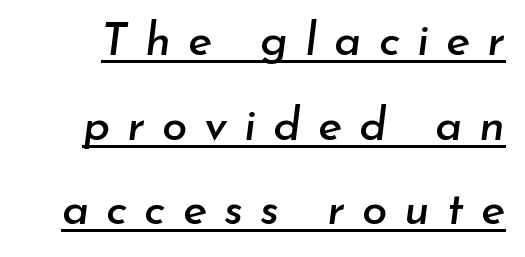
Varying glyph widths throughout — classic text-font behaviour. The rendering uses the underline text-decoration. The tracking jumps out immediately: characters are airy and widely separated. These lines were composed using italics.
